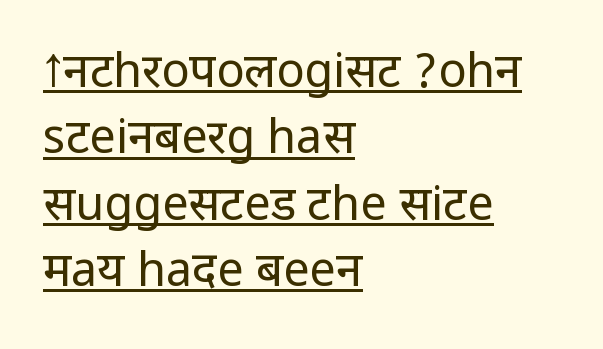
Q: Is the text bold? A: No.
Q: Is the text italic (slanted)? A: No, it is upright.
Q: Is the typeface a serif or a sans-serif typeface? A: Sans-serif.
Q: Is the text underlined? A: Yes.
Q: How is the paragraph aligned? A: Left-aligned.
Q: Is the spacing between letters normal or unusually wide? A: Normal.
Q: Is the spacing between lines tight, normal or loose? A: Normal.
Q: Width (condensed, normal, or wide)? A: Condensed.
Q: Stroke contrast? A: Low.
